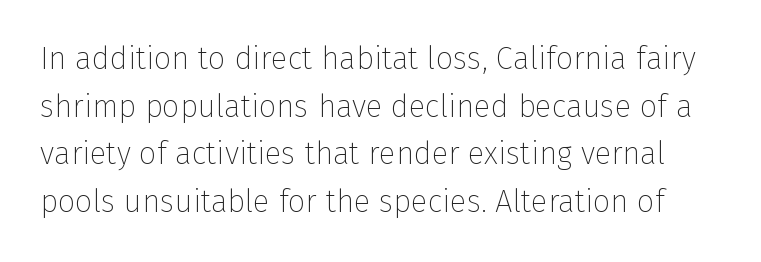
The image shows 31 px thin sans-serif type, upright; set normal line spacing (1.54x), normal letter spacing, not underlined; low stroke contrast and a medium x-height.
